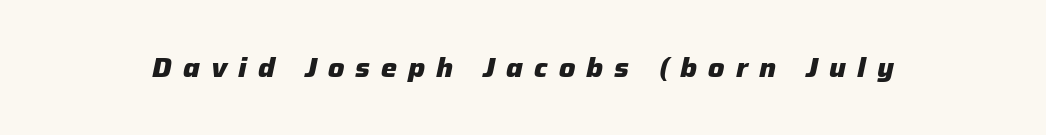
Q: Is the text bold? A: Yes.
Q: Is the text italic (slanted)? A: Yes, it leans right by about 12 degrees.
Q: Is the text underlined? A: No.
Q: Is the spacing between letters normal or unusually wide? A: Unusually wide.
